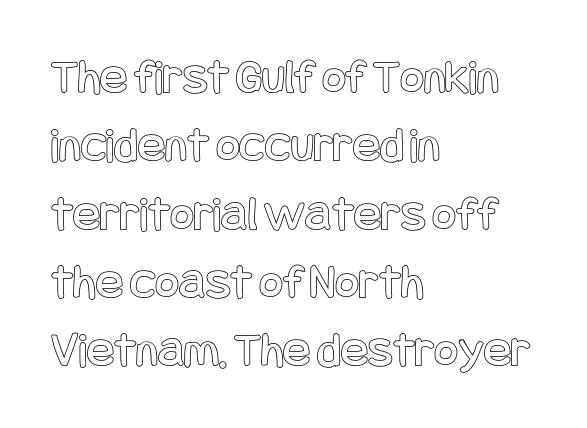
Descenders hang freely into open space. If you drew a ruler down the left edge, every line would touch it. Quick note: interline space is typical. Is the letter spacing exaggerated? No — it looks like the ordinary default. This is roman type, the default non-slanted kind.
